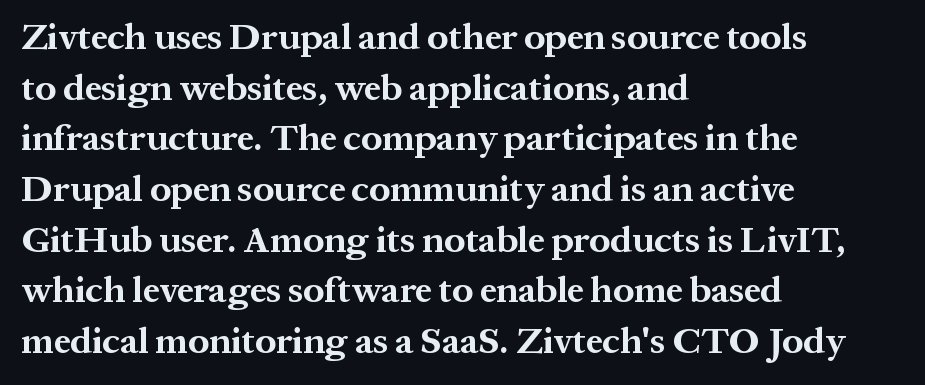
The image shows 37 px bold serif type, upright; set left-aligned, normal line spacing (1.37x), normal letter spacing, not underlined; medium stroke contrast and a medium x-height.
